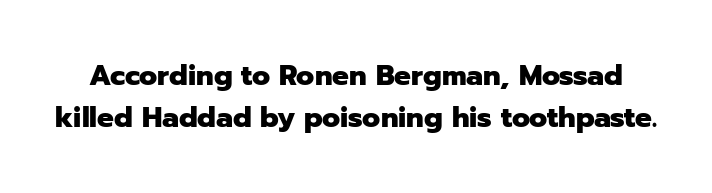
Q: Is the text bold? A: Yes.
Q: Is the text italic (slanted)? A: No, it is upright.
Q: Is the typeface a serif or a sans-serif typeface? A: Sans-serif.
Q: Is the text underlined? A: No.
Q: Is the spacing between letters normal or unusually wide? A: Normal.
Q: Is the spacing between lines tight, normal or loose? A: Normal.
Q: Width (condensed, normal, or wide)? A: Normal.
Q: Stroke contrast? A: Low.
Q: x-height? A: Medium.
Q: Monospaced? A: No.
